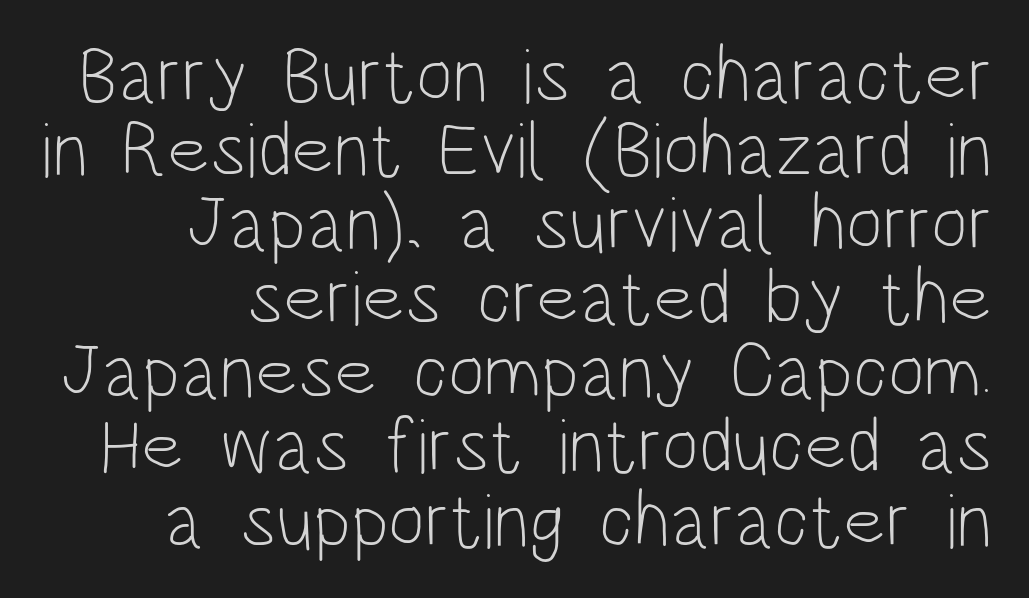
Q: Is the text bold? A: No.
Q: Is the text italic (slanted)? A: No, it is upright.
Q: Is the typeface a serif or a sans-serif typeface? A: Sans-serif.
Q: Is the text underlined? A: No.
Q: How is the paragraph aligned? A: Right-aligned.
Q: Is the spacing between letters normal or unusually wide? A: Normal.
Q: Is the spacing between lines tight, normal or loose? A: Tight.
Q: Width (condensed, normal, or wide)? A: Condensed.
Q: Stroke contrast? A: Low.
Q: x-height? A: Large.
Q: Monospaced? A: No.
